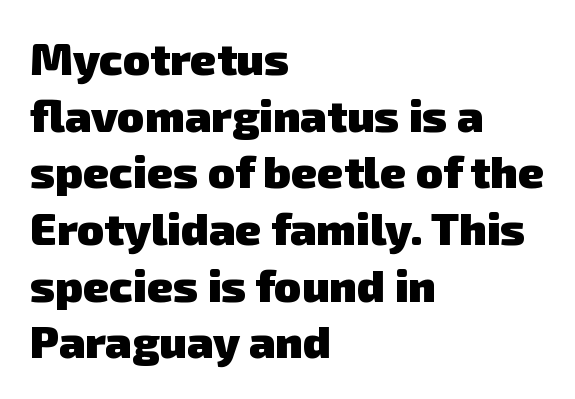
Q: Is the text bold? A: Yes.
Q: Is the typeface a serif or a sans-serif typeface? A: Sans-serif.
Q: Is the text underlined? A: No.
Q: How is the paragraph aligned? A: Left-aligned.
Q: Is the spacing between letters normal or unusually wide? A: Normal.
Q: Is the spacing between lines tight, normal or loose? A: Normal.
Q: Width (condensed, normal, or wide)? A: Normal.
Q: Stroke contrast? A: Low.
Q: x-height? A: Medium.
Q: Monospaced? A: No.
